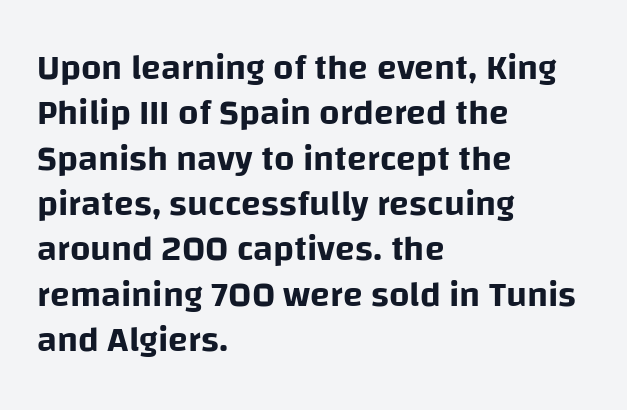
{"serif": "no", "italic": "no", "width": "normal", "stroke_contrast": "low", "x_height": "large", "monospaced": "no", "underline": "no", "align": "left", "line_spacing": "normal", "line_spacing_ratio": 1.26, "letter_spacing": "normal", "letter_spacing_em": 0.0, "glyph_px": 36}
